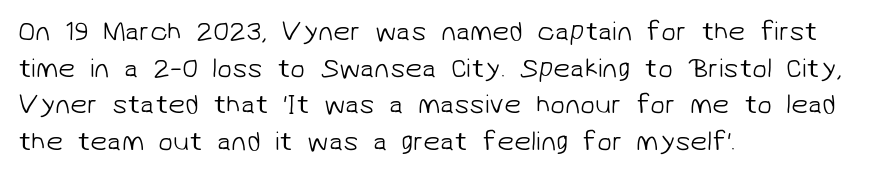
Q: Is the text bold? A: No.
Q: Is the text underlined? A: No.
Q: How is the paragraph aligned? A: Left-aligned.
Q: Is the spacing between letters normal or unusually wide? A: Normal.
Q: Is the spacing between lines tight, normal or loose? A: Normal.
